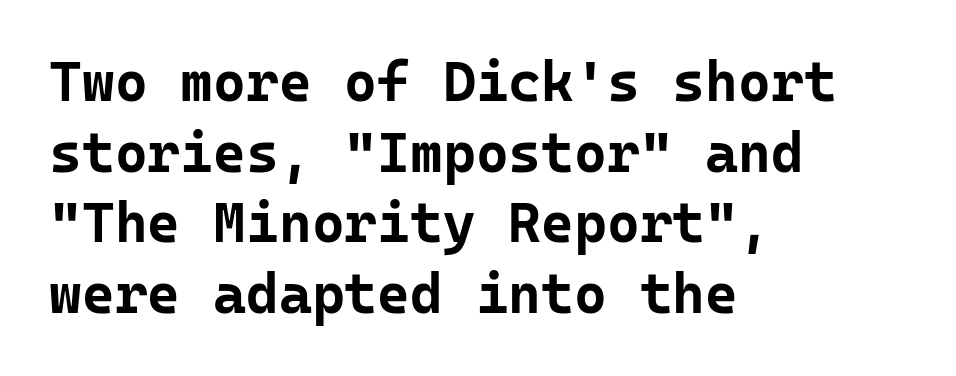
{"serif": "no", "italic": "no", "bold": "yes", "weight": "bold", "width": "normal", "stroke_contrast": "low", "x_height": "medium", "monospaced": "yes", "underline": "no", "align": "left", "line_spacing": "normal", "line_spacing_ratio": 1.26, "letter_spacing": "normal", "letter_spacing_em": 0.0, "glyph_px": 56}
